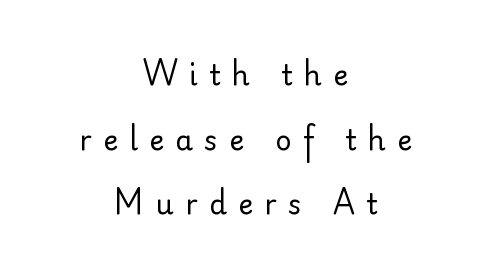
Q: Is the text bold? A: No.
Q: Is the text italic (slanted)? A: No, it is upright.
Q: Is the typeface a serif or a sans-serif typeface? A: Sans-serif.
Q: Is the text underlined? A: No.
Q: How is the paragraph aligned? A: Centered.
Q: Is the spacing between letters normal or unusually wide? A: Unusually wide.
Q: Is the spacing between lines tight, normal or loose? A: Loose.
Q: Width (condensed, normal, or wide)? A: Normal.
Q: Stroke contrast? A: Low.
Q: x-height? A: Small.
Q: Monospaced? A: No.
